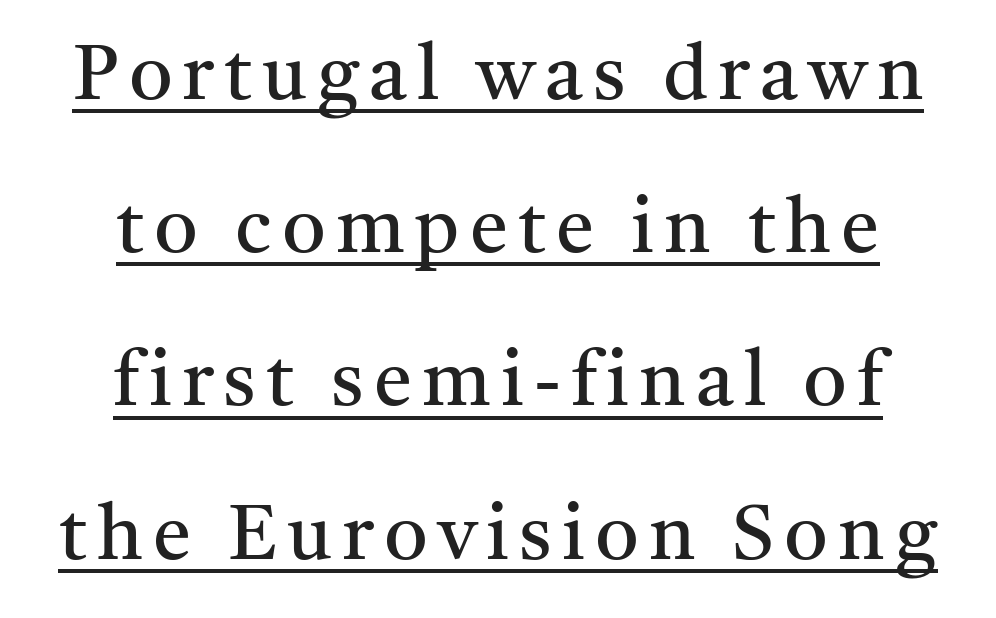
The specimen includes a rule beneath the text block's lines. These lines are rendered in a variable-pitch font. Reading down the column, the eye jumps a long way to each next line. Serifs: yes, visible at the terminals of the letterforms.
